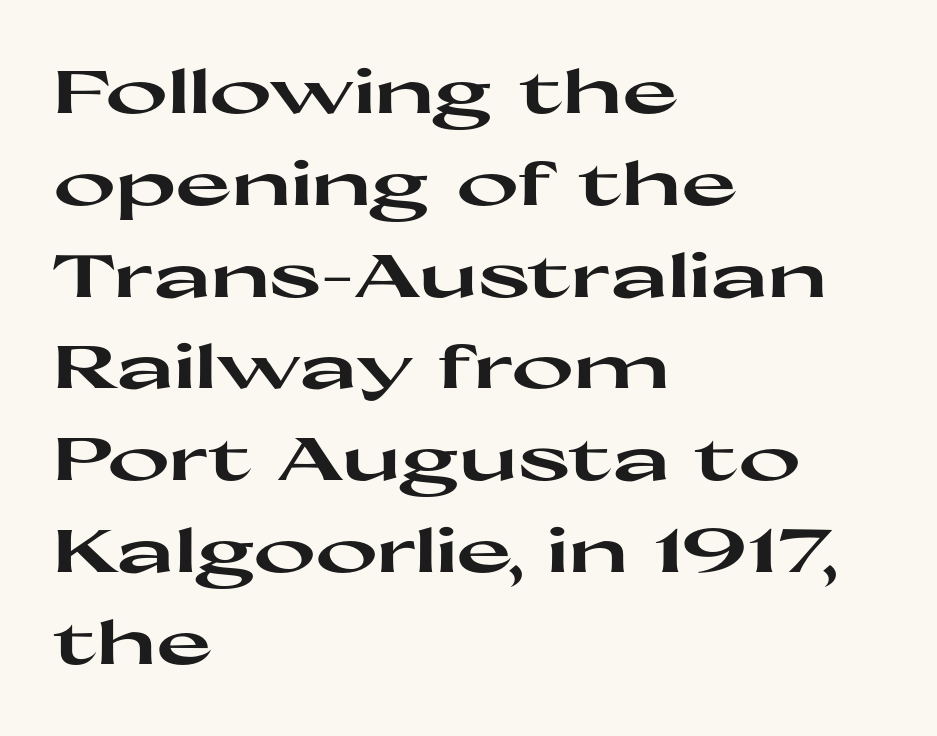
{"serif": "no", "italic": "no", "bold": "yes", "weight": "heavy", "width": "wide", "stroke_contrast": "high", "x_height": "medium", "monospaced": "no", "underline": "no", "align": "left", "line_spacing": "normal", "line_spacing_ratio": 1.53, "letter_spacing": "normal", "letter_spacing_em": 0.0, "glyph_px": 60}
